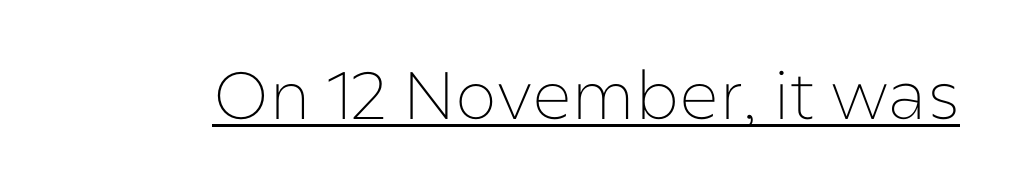
The image shows 67 px thin sans-serif type, upright; set normal letter spacing, underlined; low stroke contrast and a medium x-height.
